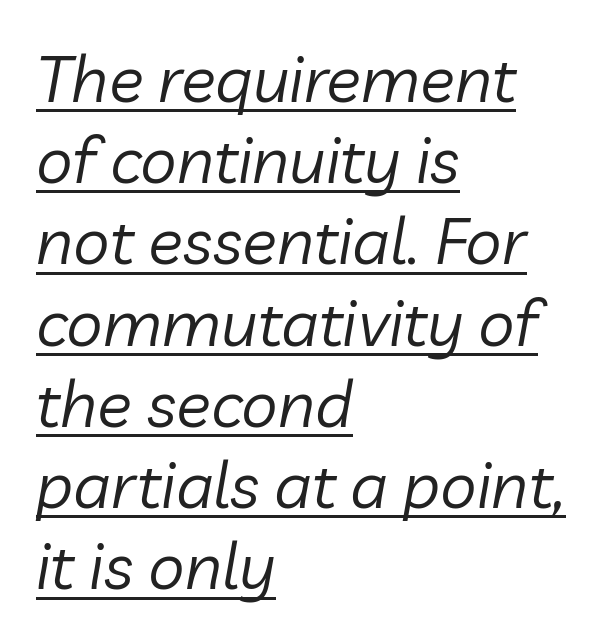
Q: Is the text bold? A: No.
Q: Is the text italic (slanted)? A: Yes, it leans right by about 10 degrees.
Q: Is the text underlined? A: Yes.
Q: How is the paragraph aligned? A: Left-aligned.
Q: Is the spacing between letters normal or unusually wide? A: Normal.
Q: Is the spacing between lines tight, normal or loose? A: Normal.
Q: Width (condensed, normal, or wide)? A: Normal.
Q: Stroke contrast? A: Low.
Q: x-height? A: Medium.
Q: Monospaced? A: No.
